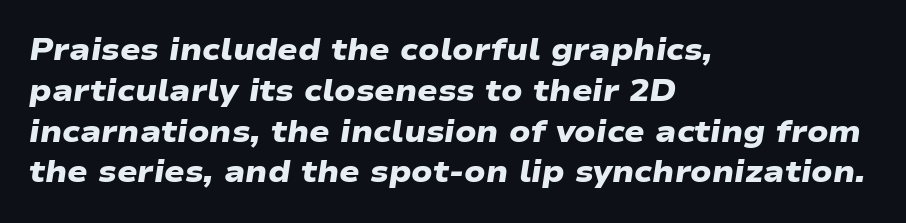
On the weight axis this lands at bold, roughly 700. The lines sit at an ordinary, default distance from one another. The string is rendered with underlining switched off. Notice how the passage keeps a crisp vertical edge on the left only.
